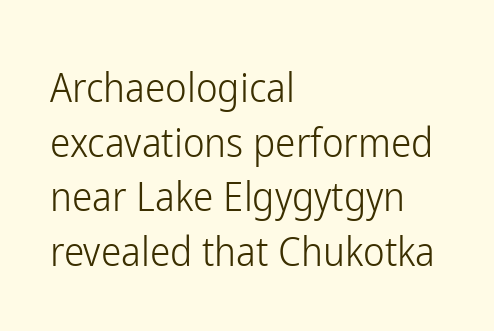
The image shows 41 px light, condensed sans-serif type, upright; set left-aligned, normal line spacing (1.33x), normal letter spacing, not underlined; low stroke contrast and a medium x-height.
